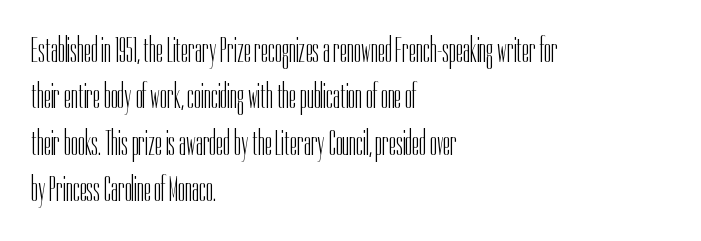
{"serif": "no", "italic": "no", "bold": "no", "weight": "light", "width": "condensed", "stroke_contrast": "low", "x_height": "medium", "monospaced": "no", "underline": "no", "align": "left", "line_spacing": "normal", "line_spacing_ratio": 1.29, "letter_spacing": "normal", "letter_spacing_em": 0.0, "glyph_px": 36}
